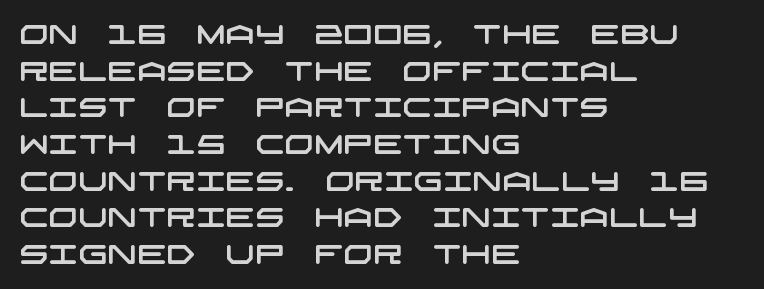
{"underline": "no", "align": "left", "line_spacing": "normal", "line_spacing_ratio": 1.41, "letter_spacing": "normal", "letter_spacing_em": 0.0, "glyph_px": 26}
